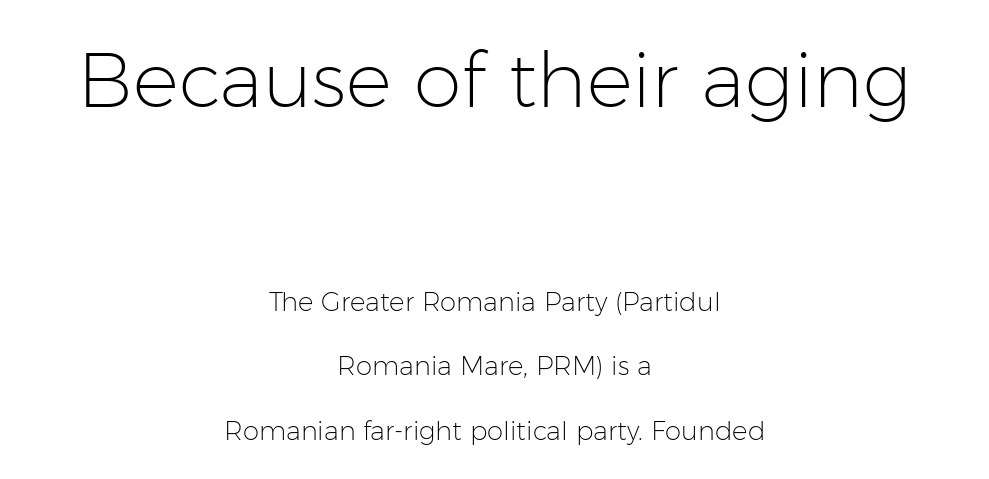
The image shows 77 px light sans-serif type, upright; set centered, loose line spacing (2.48x), normal letter spacing, not underlined; the first (top) block is 2.96x larger; low stroke contrast and a medium x-height.
